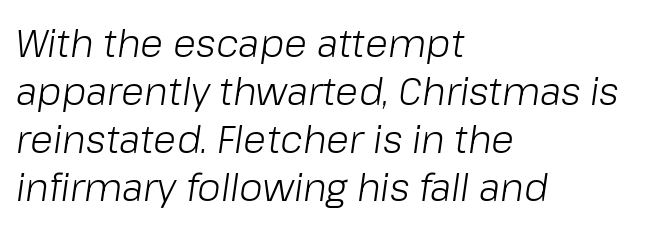
{"italic": "yes", "lean": "right", "slant_degrees": 8, "bold": "no", "weight": "light", "width": "normal", "stroke_contrast": "low", "x_height": "medium", "monospaced": "no", "underline": "no", "align": "left", "line_spacing": "normal", "line_spacing_ratio": 1.26, "letter_spacing": "normal", "letter_spacing_em": 0.0, "glyph_px": 38}
